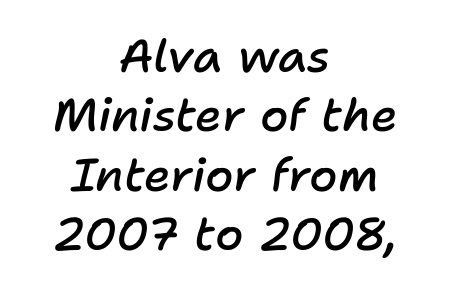
{"italic": "yes", "lean": "right", "slant_degrees": 11, "bold": "semi", "weight": "semibold", "width": "normal", "stroke_contrast": "low", "x_height": "medium", "monospaced": "no", "underline": "no", "align": "center", "line_spacing": "normal", "line_spacing_ratio": 1.29, "letter_spacing": "normal", "letter_spacing_em": 0.0, "glyph_px": 46}
